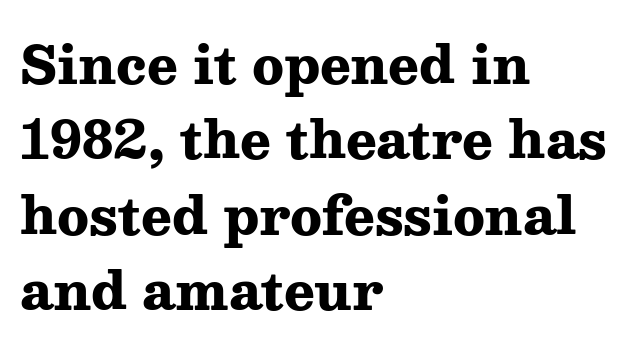
Q: Is the text bold? A: Yes.
Q: Is the text italic (slanted)? A: No, it is upright.
Q: Is the typeface a serif or a sans-serif typeface? A: Serif.
Q: Is the text underlined? A: No.
Q: How is the paragraph aligned? A: Left-aligned.
Q: Is the spacing between letters normal or unusually wide? A: Normal.
Q: Is the spacing between lines tight, normal or loose? A: Normal.
Q: Width (condensed, normal, or wide)? A: Wide.
Q: Stroke contrast? A: Medium.
Q: x-height? A: Medium.
Q: Monospaced? A: No.
